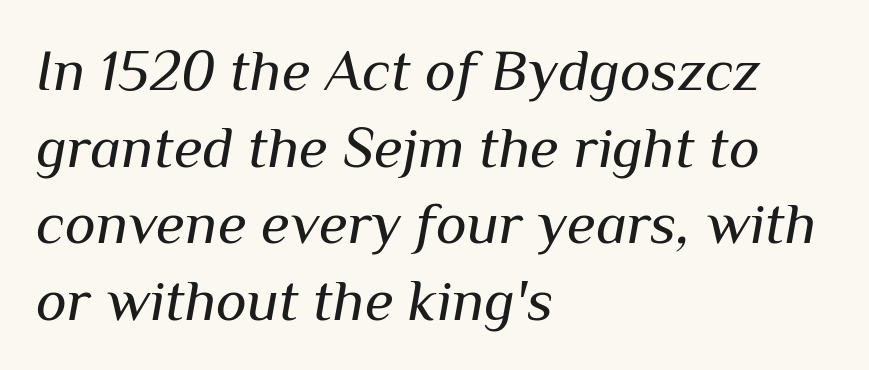
Proportional: the letters do not fall into vertical columns. This sample keeps an unexceptional amount of space between lines. Posture: slanted. No extra tracking has been applied to these lines. The string is rendered with underlining switched off.
